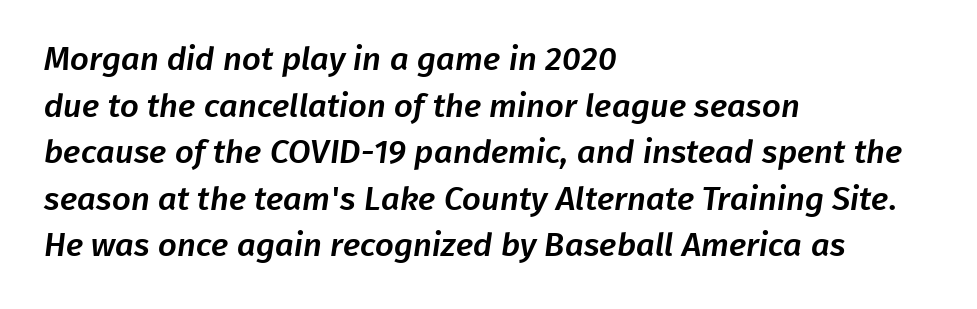
{"serif": "no", "width": "normal", "stroke_contrast": "low", "x_height": "medium", "monospaced": "no", "underline": "no", "align": "left", "line_spacing": "normal", "line_spacing_ratio": 1.41, "letter_spacing": "normal", "letter_spacing_em": 0.0, "glyph_px": 33}
